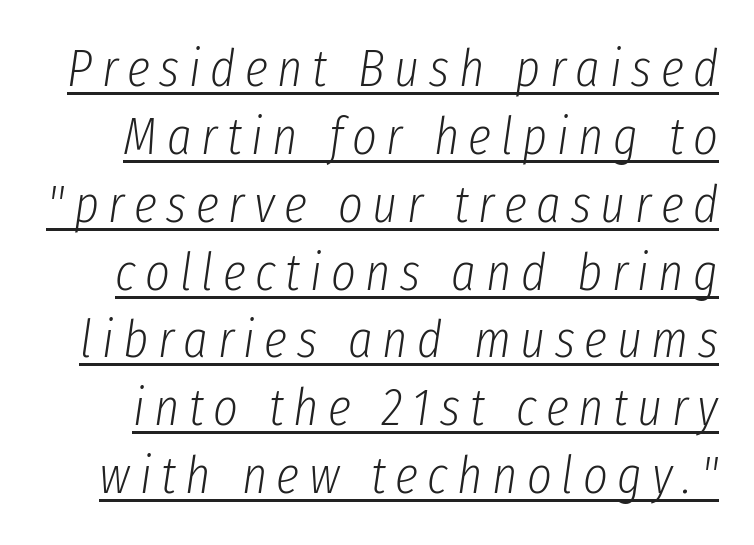
Students, observe the line beneath the letters — that is underlining. Counters stay open thanks to moderate or lighter strokes. A typesetter would call this proportional, since set widths differ per character. The leading is moderate, giving the passage an even texture.
